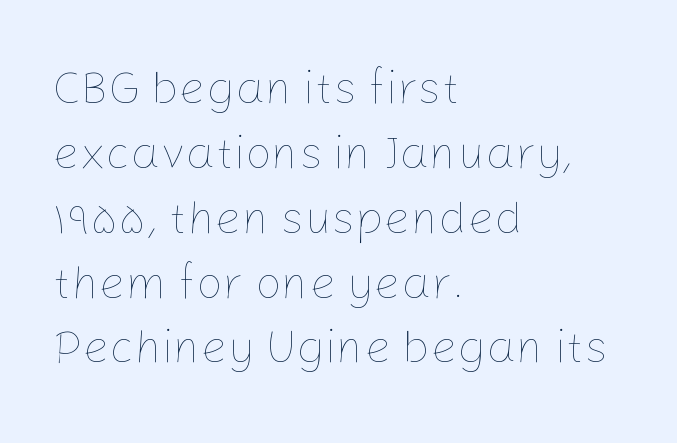
The image shows 47 px thin type, upright; set left-aligned, normal line spacing (1.38x), normal letter spacing, not underlined; low stroke contrast and a medium x-height.
